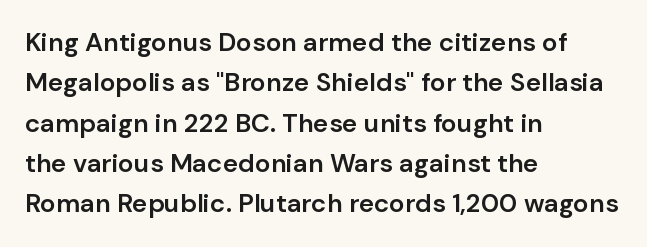
Q: Is the text bold? A: Semi-bold.
Q: Is the text italic (slanted)? A: No, it is upright.
Q: Is the text underlined? A: No.
Q: How is the paragraph aligned? A: Left-aligned.
Q: Is the spacing between letters normal or unusually wide? A: Normal.
Q: Is the spacing between lines tight, normal or loose? A: Normal.
